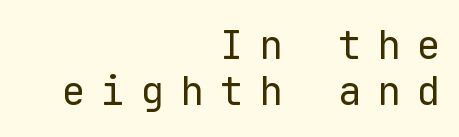
Q: Is the text bold? A: No.
Q: Is the text italic (slanted)? A: No, it is upright.
Q: Is the typeface a serif or a sans-serif typeface? A: Sans-serif.
Q: Is the text underlined? A: No.
Q: How is the paragraph aligned? A: Right-aligned.
Q: Is the spacing between letters normal or unusually wide? A: Unusually wide.
Q: Width (condensed, normal, or wide)? A: Normal.
Q: Stroke contrast? A: Low.
Q: x-height? A: Medium.
Q: Monospaced? A: Yes.
